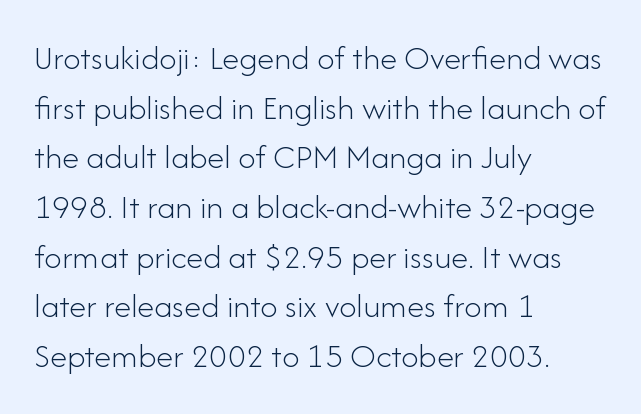
The image shows 35 px light sans-serif type, upright; set left-aligned, normal line spacing (1.42x), normal letter spacing, not underlined; low stroke contrast and a small x-height.
